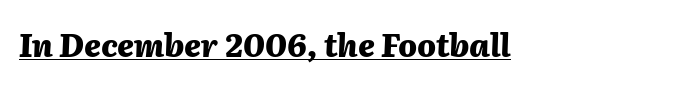
Emphasis-style slanted type is in use. How are the letters spaced? Ordinarily, with no added tracking. Like a heading marked for emphasis, these lines bear an underscore. The font is running at its bold setting.
